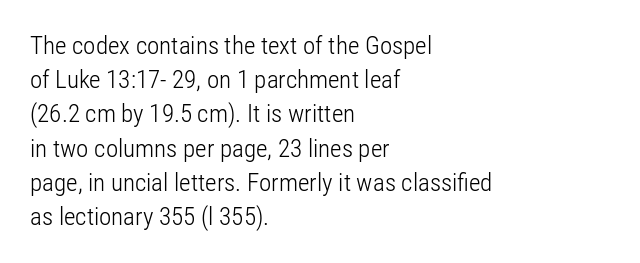
The area under the type is left untouched. A roman cut, with each character standing at attention. Observe the ordinary spacing: letters are neighbours, not strangers. Notice how the passage keeps a crisp vertical edge on the left only.
